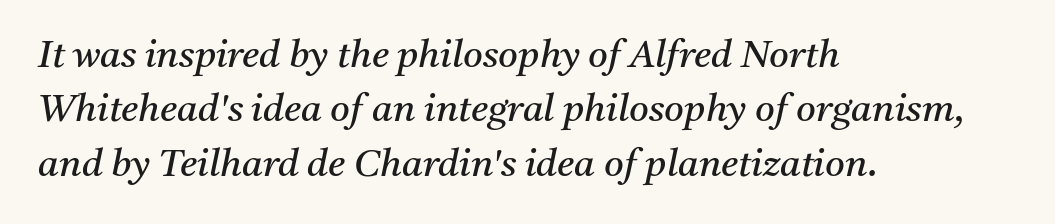
Is the type slanted? Yes — the strokes lean at a clear angle. Varying glyph widths throughout — classic text-font behaviour. Stems here are at most as thick as an everyday book face. The lines sit at an ordinary, default distance from one another. Where is the straight margin? On the left.
